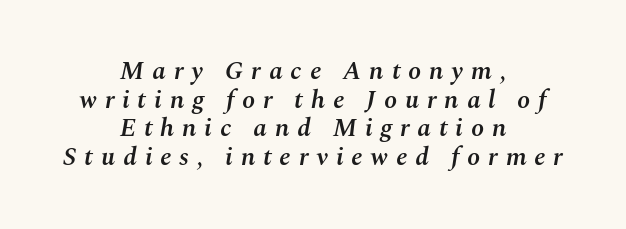
{"italic": "yes", "lean": "right", "slant_degrees": 10, "bold": "semi", "underline": "no", "align": "center", "line_spacing": "tight", "line_spacing_ratio": 1.1, "letter_spacing": "wide", "letter_spacing_em": 0.3, "glyph_px": 26}
